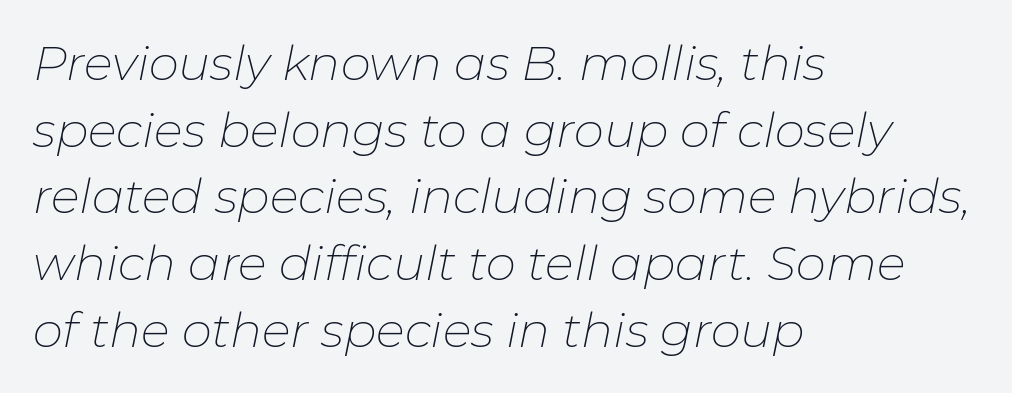
The line-height multiplier appears to be the usual default. The compositor pushed each line to the left boundary. Tall strokes in this sample are angled rather than plumb. Weight class: somewhere from thin through regular. Just letters on the line, the space beneath them empty. The face used here is proportionally spaced, like ordinary book or web type.
